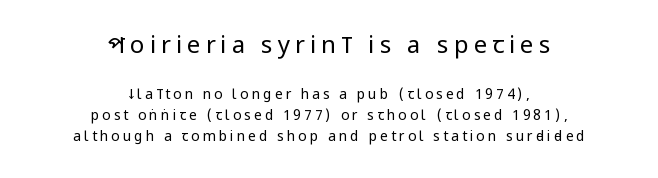
The letters are spread apart with noticeably loose tracking. Quick note: underline off. Upright lettering throughout. Counters stay open thanks to moderate or lighter strokes.
